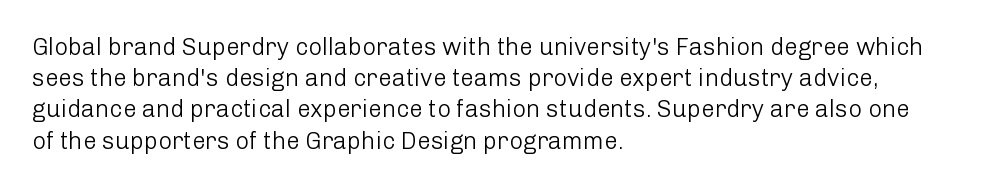
Q: Is the text bold? A: No.
Q: Is the text italic (slanted)? A: No, it is upright.
Q: Is the text underlined? A: No.
Q: How is the paragraph aligned? A: Left-aligned.
Q: Is the spacing between letters normal or unusually wide? A: Normal.
Q: Is the spacing between lines tight, normal or loose? A: Normal.
